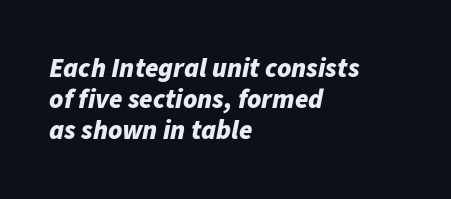
The image shows 27 px bold type, italic (leaning right); set left-aligned, tight line spacing (1.14x), normal letter spacing, not underlined.
